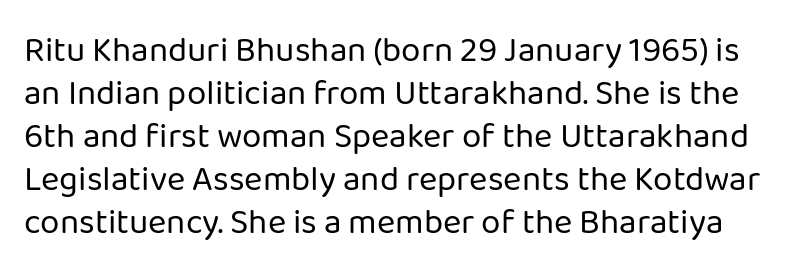
The image shows 35 px regular-weight sans-serif type, upright; set line spacing 1.23x, normal letter spacing, not underlined; low stroke contrast and a medium x-height.
